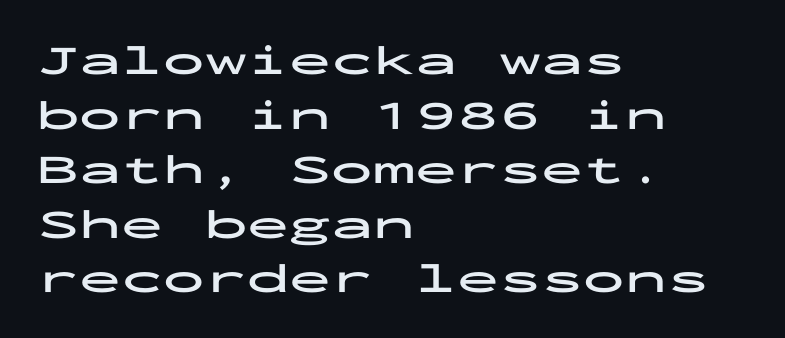
Look at the tracking — it's just the regular setting, nothing added. Note the uniform advance width — an 'i' takes as much space as an 'm'. Stroke thickness is high; the sample reads as a true bold. Line spacing here is normal. This is the regular roman posture of the typeface.
